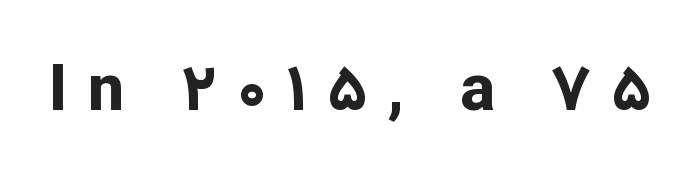
The rendering inserts visible extra space after every character. Looks like regular typesetting: each glyph gets only the width it needs. The letters carry no serifs — their stems end cleanly without finishing strokes. Compared with an ordinary text face, these strokes are far heavier — a full bold. Every character sits straight up, as roman type does.
